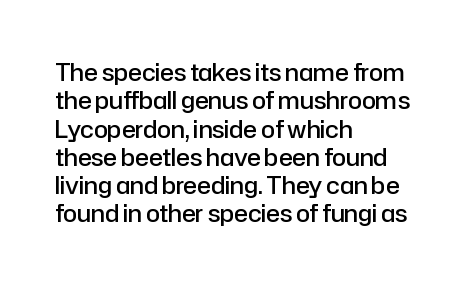
Q: Is the text bold? A: Semi-bold.
Q: Is the text italic (slanted)? A: No, it is upright.
Q: Is the text underlined? A: No.
Q: How is the paragraph aligned? A: Left-aligned.
Q: Is the spacing between letters normal or unusually wide? A: Normal.
